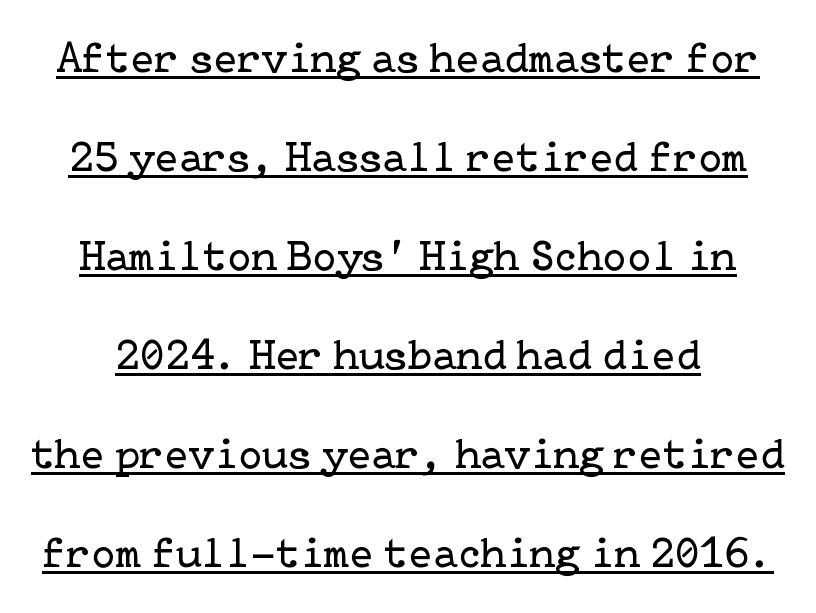
Q: Is the text bold? A: No.
Q: Is the text italic (slanted)? A: No, it is upright.
Q: Is the typeface a serif or a sans-serif typeface? A: Serif.
Q: Is the text underlined? A: Yes.
Q: Is the spacing between letters normal or unusually wide? A: Normal.
Q: Is the spacing between lines tight, normal or loose? A: Loose.
Q: Width (condensed, normal, or wide)? A: Normal.
Q: Stroke contrast? A: Low.
Q: x-height? A: Medium.
